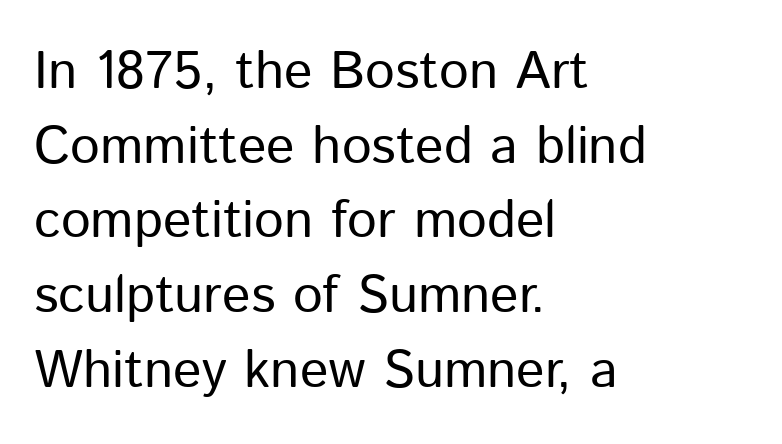
Q: Is the text bold? A: No.
Q: Is the text italic (slanted)? A: No, it is upright.
Q: Is the typeface a serif or a sans-serif typeface? A: Sans-serif.
Q: Is the text underlined? A: No.
Q: How is the paragraph aligned? A: Left-aligned.
Q: Is the spacing between letters normal or unusually wide? A: Normal.
Q: Is the spacing between lines tight, normal or loose? A: Normal.
Q: Width (condensed, normal, or wide)? A: Normal.
Q: Stroke contrast? A: Low.
Q: x-height? A: Medium.
Q: Monospaced? A: No.
